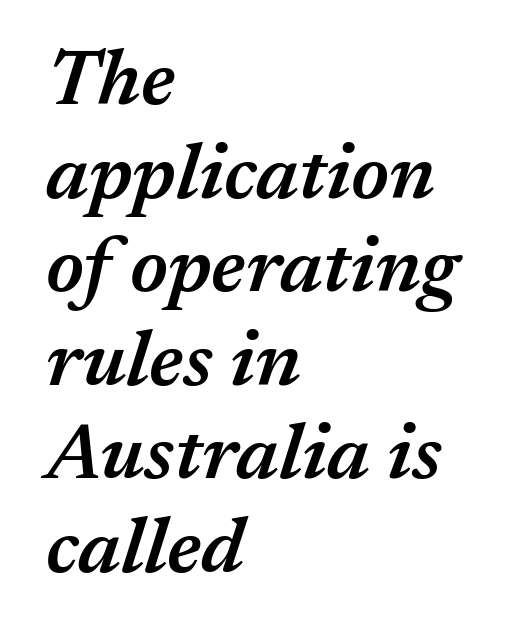
Q: Is the text bold? A: Semi-bold.
Q: Is the text italic (slanted)? A: Yes, it leans right by about 17 degrees.
Q: Is the text underlined? A: No.
Q: How is the paragraph aligned? A: Left-aligned.
Q: Is the spacing between letters normal or unusually wide? A: Normal.
Q: Width (condensed, normal, or wide)? A: Normal.
Q: Stroke contrast? A: Medium.
Q: x-height? A: Medium.
Q: Monospaced? A: No.
